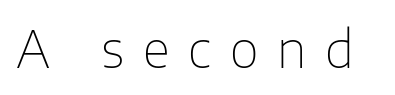
The zone under the glyphs is completely vacant. The rendering uses natural spacing where letterforms have individual widths. Is the letter spacing exaggerated? Yes — the characters are pushed far apart. Is there any slant? The stems are plumb.
